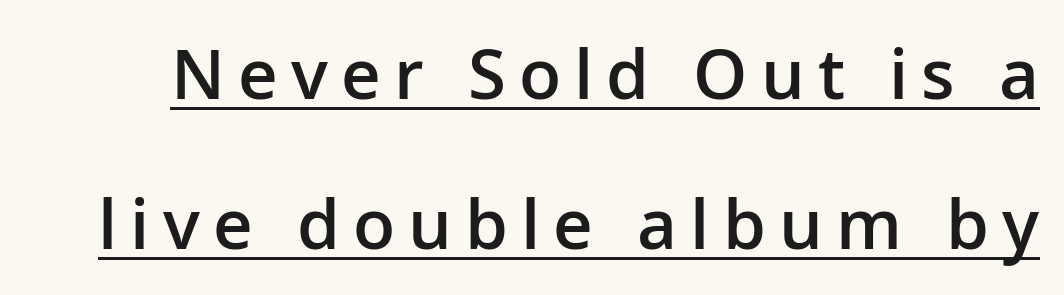
Semibold letterforms, between regular and bold. The space between consecutive lines is lavish. These lines are rendered in a variable-pitch font. You can tell from the bare stems that sans-serif type was used. This rendering features underlined lettering. Nope, not italic — everything's standing straight.
